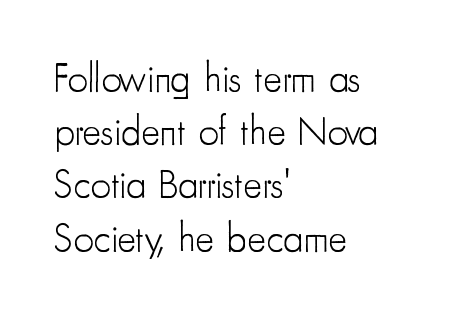
{"serif": "no", "italic": "no", "bold": "no", "weight": "light", "width": "condensed", "stroke_contrast": "low", "x_height": "small", "monospaced": "no", "underline": "no", "align": "left", "line_spacing": "normal", "line_spacing_ratio": 1.33, "letter_spacing": "normal", "letter_spacing_em": 0.0, "glyph_px": 40}
